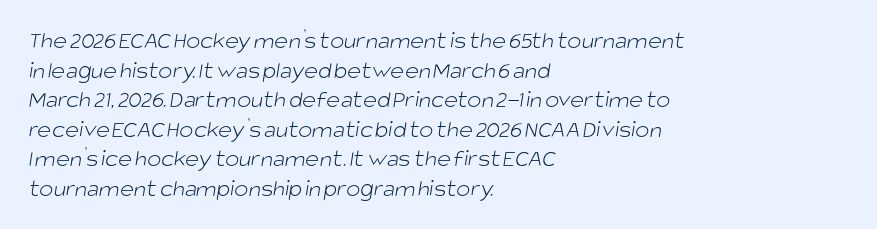
{"bold": "no", "underline": "no", "align": "left", "line_spacing_ratio": 1.23, "letter_spacing": "normal", "letter_spacing_em": 0.0, "glyph_px": 24}
